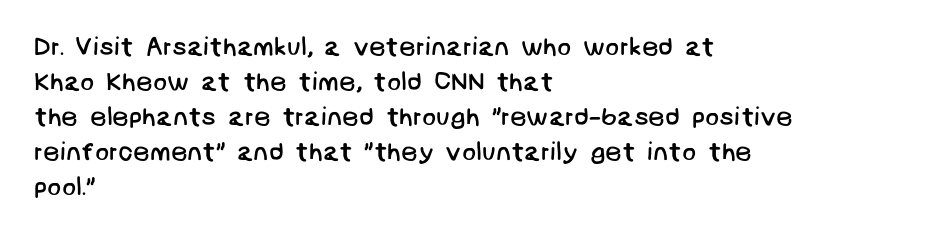
The image shows 26 px text type; set left-aligned, normal line spacing (1.35x), normal letter spacing, not underlined.
